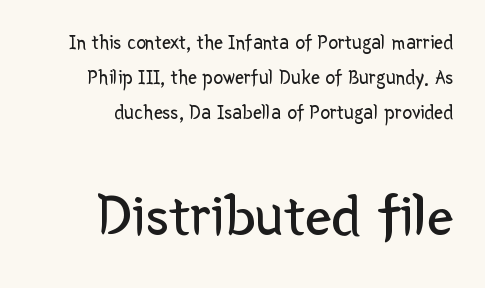
The rendering uses natural spacing where letterforms have individual widths. Compared with typical body copy, the letter spacing here is the same. Descenders are the only things crossing below the line. The letters carry no serifs — their stems end cleanly without finishing strokes. The passage is arranged like a letterhead date or caption credit — flush right.
